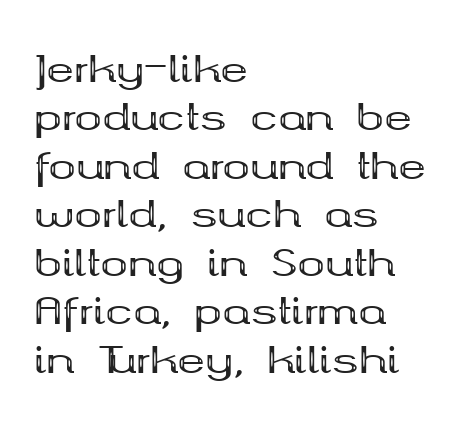
The image shows 37 px bold, wide serif type, upright; set left-aligned, normal line spacing (1.31x), normal letter spacing, not underlined; medium stroke contrast and a medium x-height.
